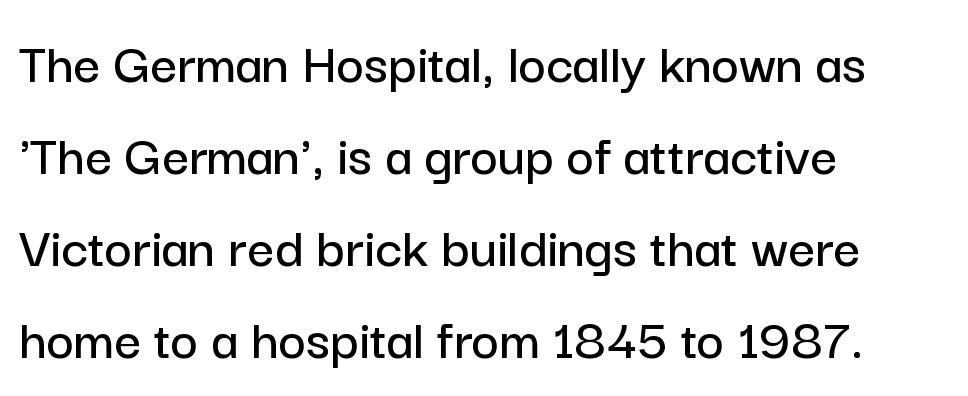
{"serif": "no", "italic": "no", "width": "normal", "stroke_contrast": "low", "x_height": "medium", "monospaced": "no", "underline": "no", "align": "left", "line_spacing": "normal", "line_spacing_ratio": 1.56, "letter_spacing": "normal", "letter_spacing_em": 0.0, "glyph_px": 59}
